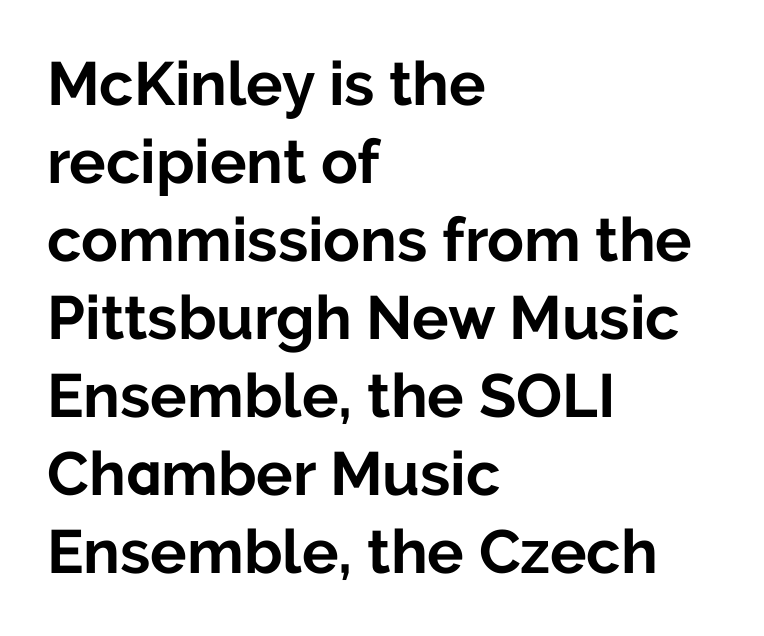
Q: Is the text bold? A: Yes.
Q: Is the text italic (slanted)? A: No, it is upright.
Q: Is the typeface a serif or a sans-serif typeface? A: Sans-serif.
Q: Is the text underlined? A: No.
Q: How is the paragraph aligned? A: Left-aligned.
Q: Is the spacing between letters normal or unusually wide? A: Normal.
Q: Is the spacing between lines tight, normal or loose? A: Normal.
Q: Width (condensed, normal, or wide)? A: Normal.
Q: Stroke contrast? A: Low.
Q: x-height? A: Medium.
Q: Monospaced? A: No.
